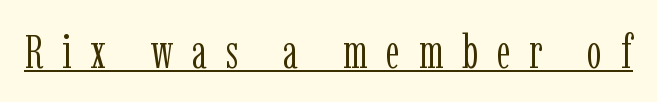
The designer went with a serif here, giving each stem small feet. Ordinary non-slanted type is in use. Here the glyphs are tracked loosely, breaking word shapes into spaced letters. Character widths vary here, with narrow letters taking less room than wide ones. The face looks like a standard text weight, possibly lighter.
